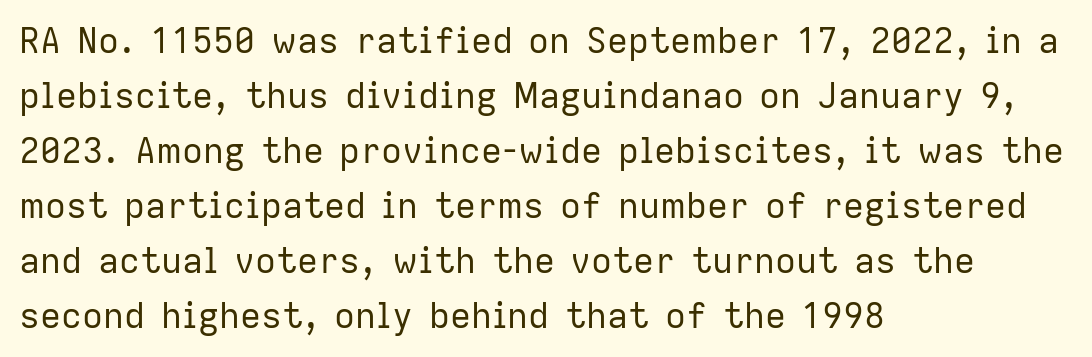
Q: Is the text bold? A: No.
Q: Is the text italic (slanted)? A: No, it is upright.
Q: Is the typeface a serif or a sans-serif typeface? A: Sans-serif.
Q: Is the text underlined? A: No.
Q: How is the paragraph aligned? A: Left-aligned.
Q: Is the spacing between letters normal or unusually wide? A: Normal.
Q: Is the spacing between lines tight, normal or loose? A: Normal.
Q: Width (condensed, normal, or wide)? A: Normal.
Q: Stroke contrast? A: Low.
Q: x-height? A: Medium.
Q: Monospaced? A: No.
